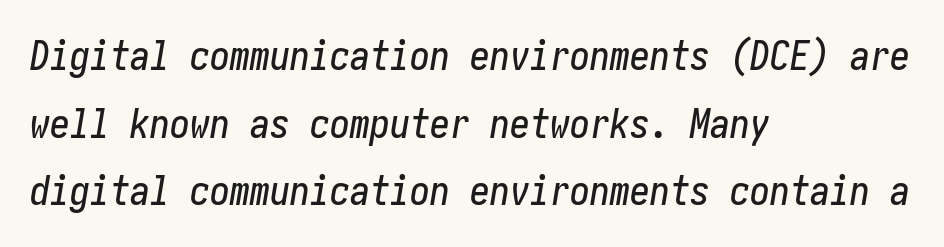
Check under the words: just untouched page. The passage shown leans; its letterforms are oblique. The paragraph shown leans on its left margin. Here the glyphs are tracked normally, forming tight word shapes.
